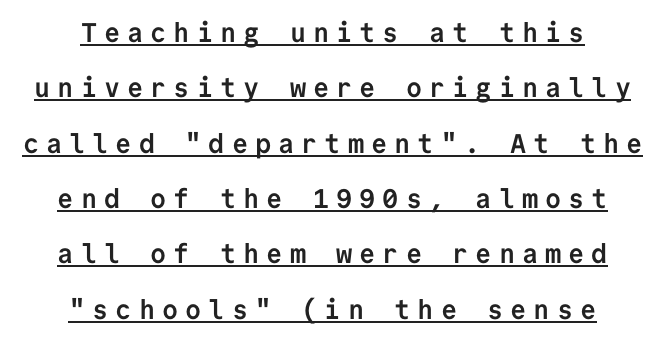
Q: Is the text bold? A: Yes.
Q: Is the text italic (slanted)? A: No, it is upright.
Q: Is the text underlined? A: Yes.
Q: How is the paragraph aligned? A: Centered.
Q: Is the spacing between letters normal or unusually wide? A: Unusually wide.
Q: Is the spacing between lines tight, normal or loose? A: Loose.
